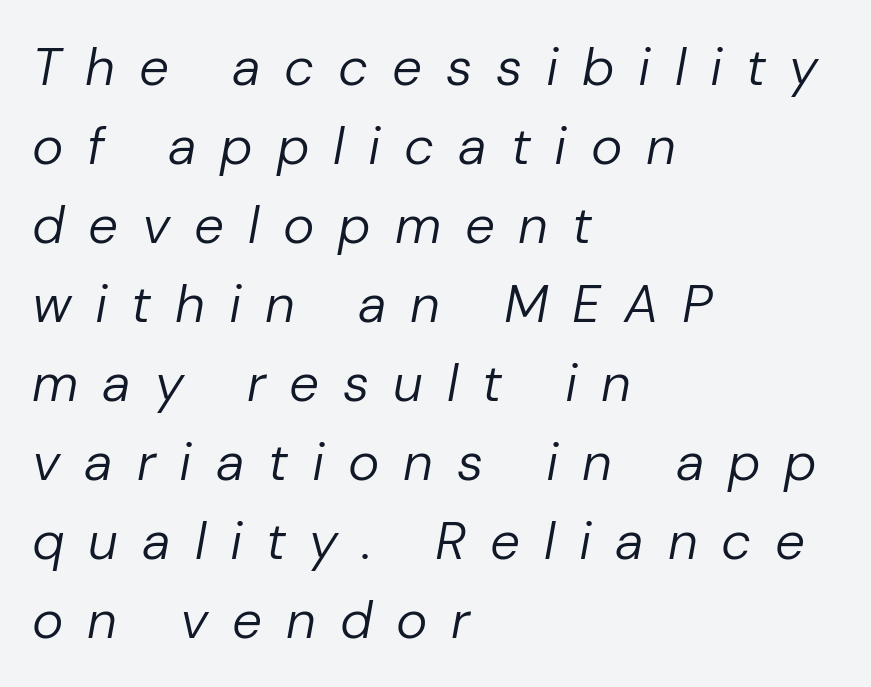
Look at the tracking — it's clearly loosened, letters drifting apart. The paragraph shown leans on its left margin. A bare baseline throughout the passage. The rendering uses natural spacing where letterforms have individual widths.
